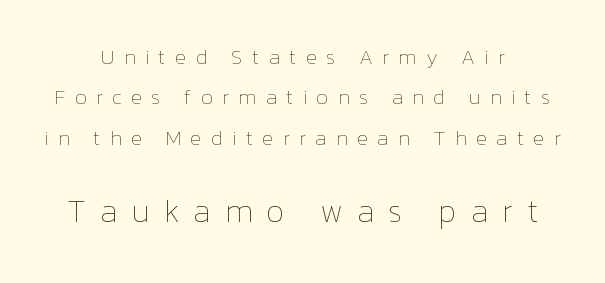
{"italic": "no", "bold": "no", "weight": "thin", "width": "normal", "stroke_contrast": "low", "x_height": "medium", "monospaced": "no", "underline": "no", "align": "center", "line_spacing": "loose", "line_spacing_ratio": 1.92, "letter_spacing": "wide", "letter_spacing_em": 0.44, "larger_block": "second", "size_ratio": 1.52, "glyph_px": 32}
